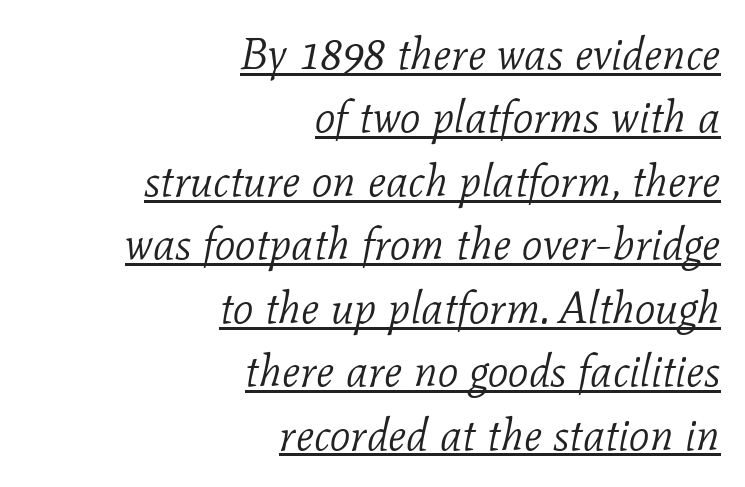
Q: Is the text bold? A: No.
Q: Is the text italic (slanted)? A: Yes, it leans right by about 11 degrees.
Q: Is the typeface a serif or a sans-serif typeface? A: Serif.
Q: Is the text underlined? A: Yes.
Q: How is the paragraph aligned? A: Right-aligned.
Q: Is the spacing between letters normal or unusually wide? A: Normal.
Q: Is the spacing between lines tight, normal or loose? A: Normal.
Q: Width (condensed, normal, or wide)? A: Normal.
Q: Stroke contrast? A: Low.
Q: x-height? A: Medium.
Q: Monospaced? A: No.
